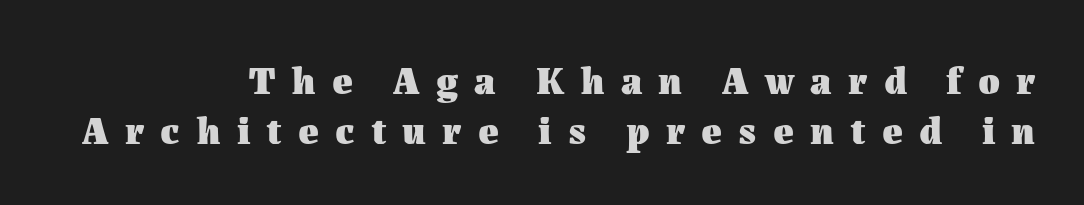
Thick stems and heavy bowls — unmistakably bold. The letters stand straight up with perfectly vertical stems. Evenly set lines give the paragraph a standard silhouette. Is this a fixed-width face? No — the glyphs have proportional, varying widths. Beneath every word, the page is bare.
